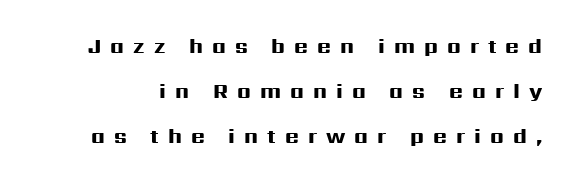
The image shows 21 px bold type, upright; set loose line spacing (2.14x), unusually wide letter spacing (+0.43 em), not underlined.
